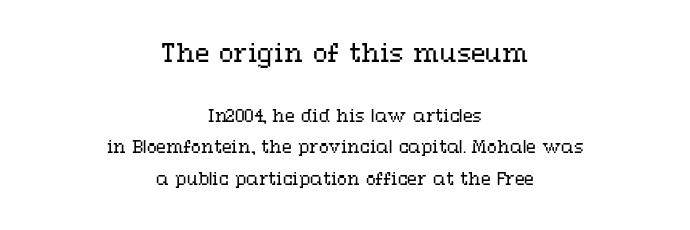
{"italic": "no", "bold": "no", "underline": "no", "align": "center", "line_spacing": "loose", "line_spacing_ratio": 1.98, "letter_spacing": "normal", "letter_spacing_em": 0.0, "larger_block": "first", "size_ratio": 1.5, "glyph_px": 24}
